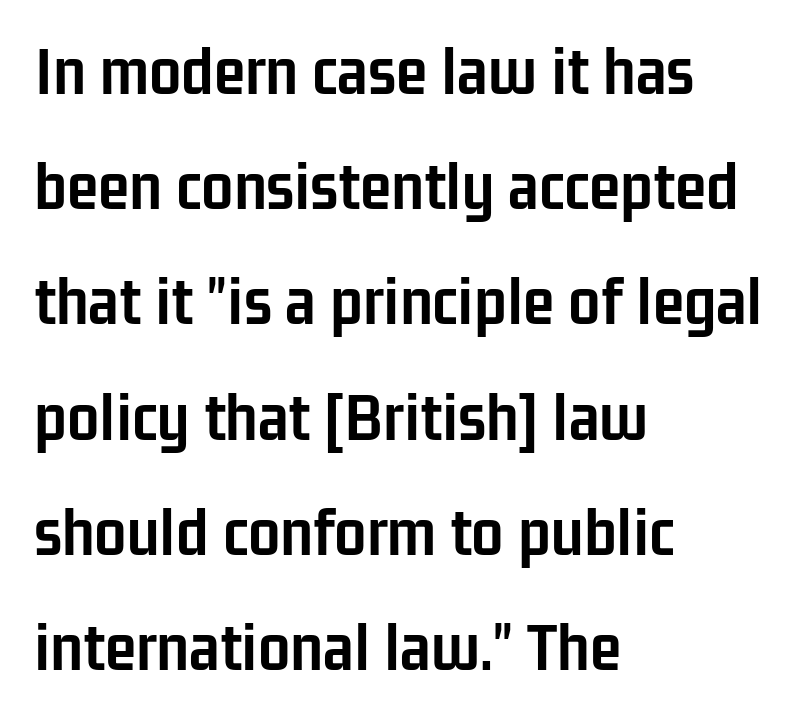
The image shows 72 px semibold, condensed sans-serif type, upright; set left-aligned, normal line spacing (1.6x), normal letter spacing, not underlined; low stroke contrast and a medium x-height.
